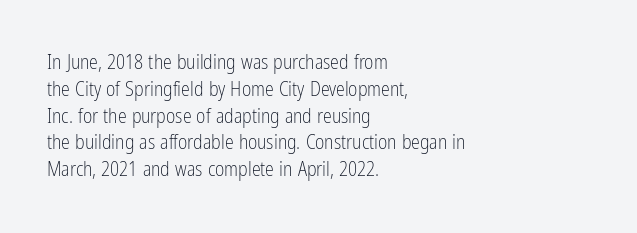
The image shows 20 px text type, upright; set left-aligned, normal line spacing (1.34x), normal letter spacing, not underlined.
